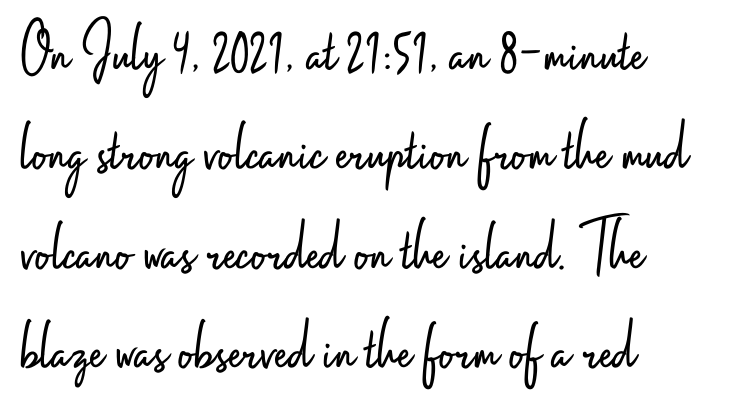
Q: Is the text bold? A: No.
Q: Is the text italic (slanted)? A: Yes.
Q: Is the typeface a serif or a sans-serif typeface? A: Sans-serif.
Q: Is the text underlined? A: No.
Q: How is the paragraph aligned? A: Left-aligned.
Q: Is the spacing between letters normal or unusually wide? A: Normal.
Q: Is the spacing between lines tight, normal or loose? A: Normal.
Q: Width (condensed, normal, or wide)? A: Condensed.
Q: Stroke contrast? A: Low.
Q: x-height? A: Small.
Q: Monospaced? A: No.
